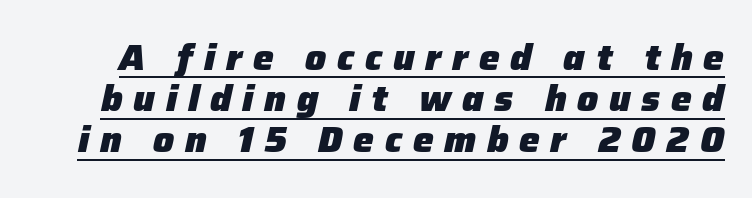
The image shows 37 px heavy type, italic (leaning right); set tight line spacing (1.11x), unusually wide letter spacing (+0.29 em), underlined; low stroke contrast and a medium x-height.
